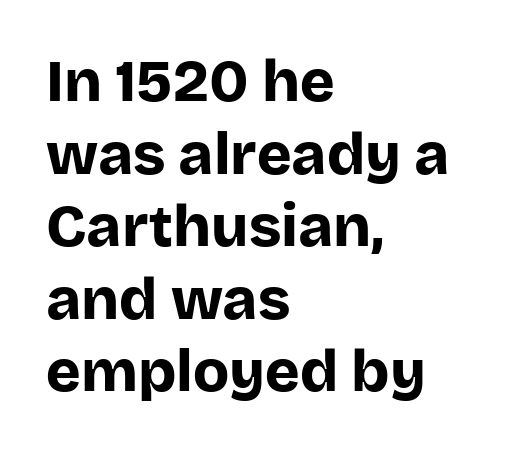
The image shows 59 px bold sans-serif type, upright; set left-aligned, line spacing 1.23x, normal letter spacing, not underlined; low stroke contrast and a large x-height.
